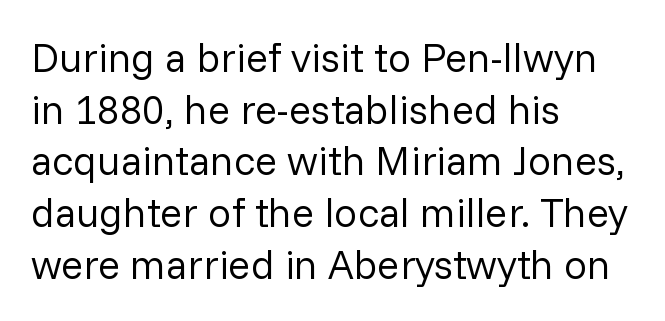
{"serif": "no", "italic": "no", "bold": "no", "weight": "regular", "width": "normal", "stroke_contrast": "low", "x_height": "medium", "monospaced": "no", "underline": "no", "align": "left", "line_spacing": "normal", "line_spacing_ratio": 1.26, "letter_spacing": "normal", "letter_spacing_em": 0.0, "glyph_px": 41}
